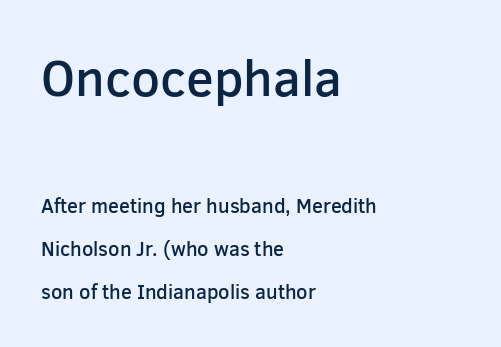
The image shows 51 px semibold sans-serif type, upright; set left-aligned, loose line spacing (2.15x), normal letter spacing, not underlined; the first (top) block is 2.55x larger; low stroke contrast and a medium x-height.
